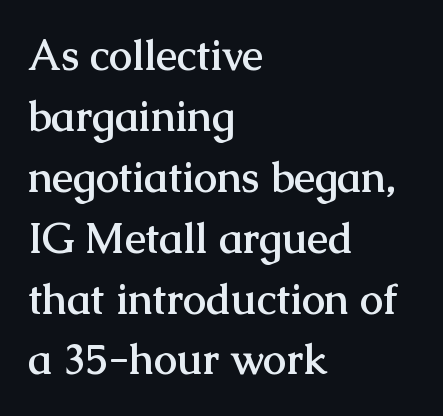
The image shows 42 px semibold serif type, upright; set left-aligned, normal line spacing (1.45x), normal letter spacing, not underlined; medium stroke contrast and a medium x-height.
